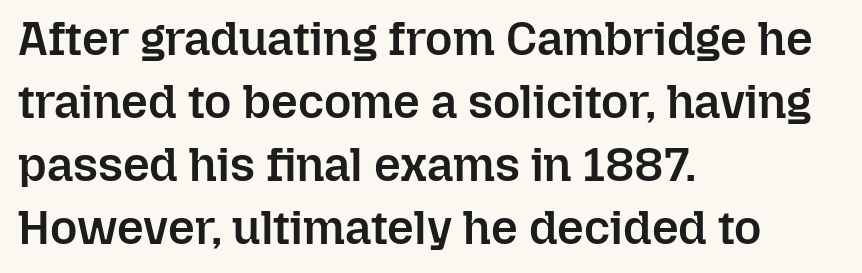
The image shows 47 px semibold type, upright; set left-aligned, normal line spacing (1.34x), normal letter spacing, not underlined; low stroke contrast and a medium x-height.
